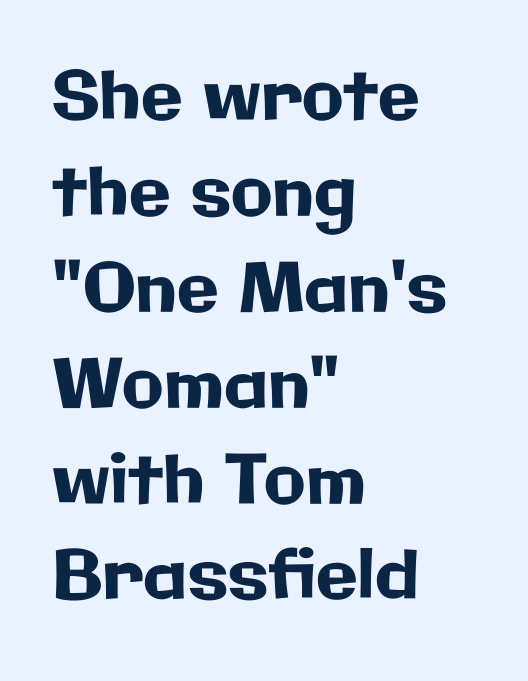
Q: Is the text italic (slanted)? A: No, it is upright.
Q: Is the typeface a serif or a sans-serif typeface? A: Sans-serif.
Q: Is the text underlined? A: No.
Q: How is the paragraph aligned? A: Left-aligned.
Q: Is the spacing between letters normal or unusually wide? A: Normal.
Q: Is the spacing between lines tight, normal or loose? A: Normal.
Q: Width (condensed, normal, or wide)? A: Normal.
Q: Stroke contrast? A: Low.
Q: x-height? A: Medium.
Q: Monospaced? A: No.
